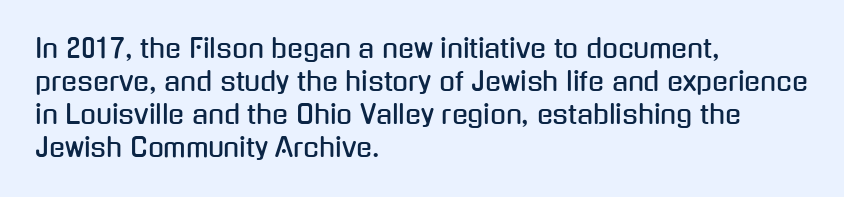
Q: Is the text italic (slanted)? A: No, it is upright.
Q: Is the text underlined? A: No.
Q: How is the paragraph aligned? A: Left-aligned.
Q: Is the spacing between letters normal or unusually wide? A: Normal.
Q: Is the spacing between lines tight, normal or loose? A: Normal.
